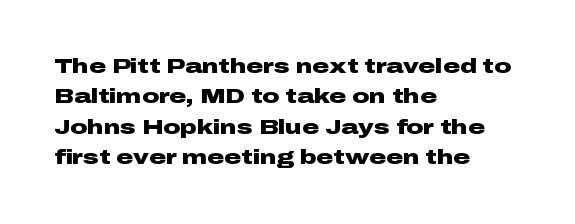
Q: Is the text bold? A: Yes.
Q: Is the text italic (slanted)? A: No, it is upright.
Q: Is the text underlined? A: No.
Q: How is the paragraph aligned? A: Left-aligned.
Q: Is the spacing between letters normal or unusually wide? A: Normal.
Q: Is the spacing between lines tight, normal or loose? A: Normal.
